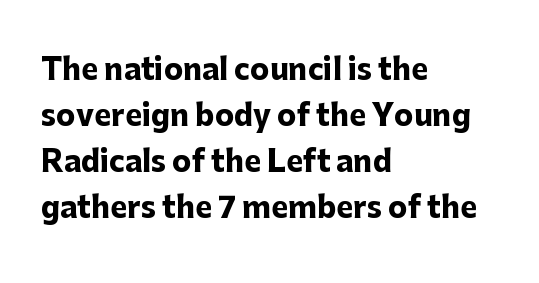
{"serif": "no", "italic": "no", "bold": "yes", "weight": "heavy", "width": "normal", "stroke_contrast": "low", "x_height": "medium", "monospaced": "no", "underline": "no", "align": "left", "line_spacing": "normal", "line_spacing_ratio": 1.59, "letter_spacing": "normal", "letter_spacing_em": 0.0, "glyph_px": 29}
